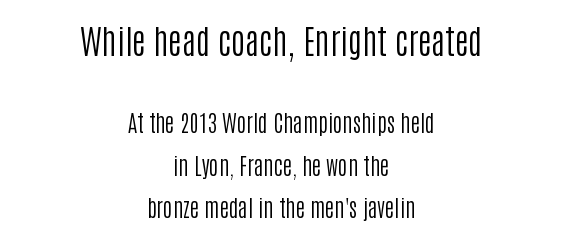
The image shows 34 px regular-weight, condensed sans-serif type, upright; set centered, line spacing 1.85x, normal letter spacing, not underlined; the first (top) block is 1.48x larger; low stroke contrast and a large x-height.
